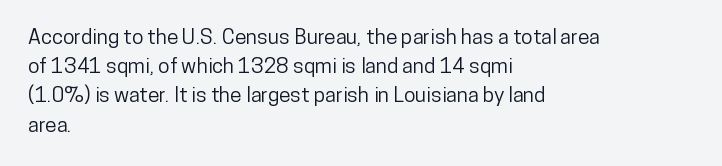
The image shows 21 px text type, upright; set left-aligned, normal line spacing (1.39x), normal letter spacing, not underlined.
